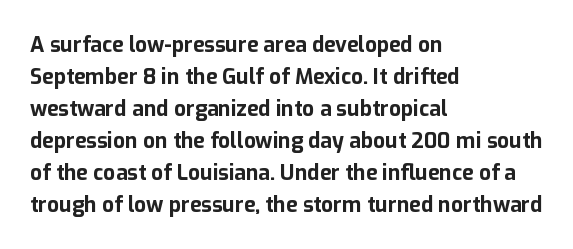
The image shows 21 px bold type, upright; set left-aligned, normal line spacing (1.52x), normal letter spacing, not underlined.
